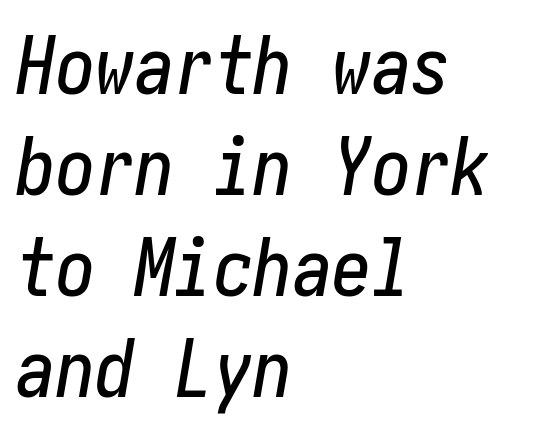
Q: Is the text italic (slanted)? A: Yes, it leans right by about 10 degrees.
Q: Is the text underlined? A: No.
Q: How is the paragraph aligned? A: Left-aligned.
Q: Is the spacing between letters normal or unusually wide? A: Normal.
Q: Is the spacing between lines tight, normal or loose? A: Normal.
Q: Width (condensed, normal, or wide)? A: Condensed.
Q: Stroke contrast? A: Low.
Q: x-height? A: Medium.
